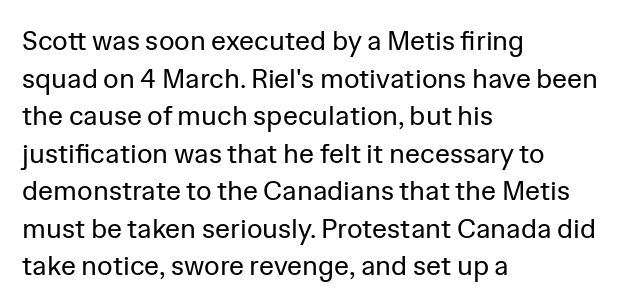
Q: Is the text bold? A: No.
Q: Is the text italic (slanted)? A: No, it is upright.
Q: Is the text underlined? A: No.
Q: How is the paragraph aligned? A: Left-aligned.
Q: Is the spacing between letters normal or unusually wide? A: Normal.
Q: Is the spacing between lines tight, normal or loose? A: Normal.
